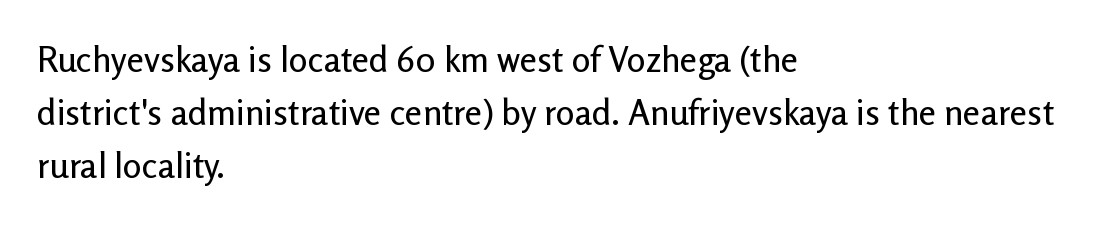
{"serif": "no", "italic": "no", "width": "normal", "stroke_contrast": "low", "x_height": "medium", "monospaced": "no", "underline": "no", "align": "left", "line_spacing": "normal", "line_spacing_ratio": 1.52, "letter_spacing": "normal", "letter_spacing_em": 0.0, "glyph_px": 35}
